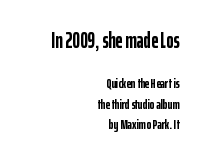
The passage is arranged like a letterhead date or caption credit — flush right. Note: larger setting up top, smaller setting below. This rendering leaves character spacing at its baseline value. Weight: bold. Designer's note — italics off, roman on. Notice how descenders clear the ascenders below comfortably — that's standard leading.
